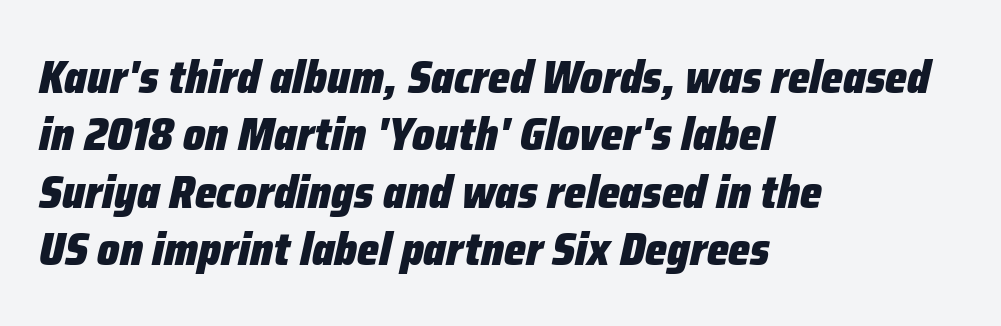
The face used here is proportionally spaced, like ordinary book or web type. Tracking value appears to be zero — textbook default spacing. The whole block is typeset with a tilt. Where is the straight margin? On the left. The sample has been set heavy, in full bold. Only glyphs here, with clear space below each row.
